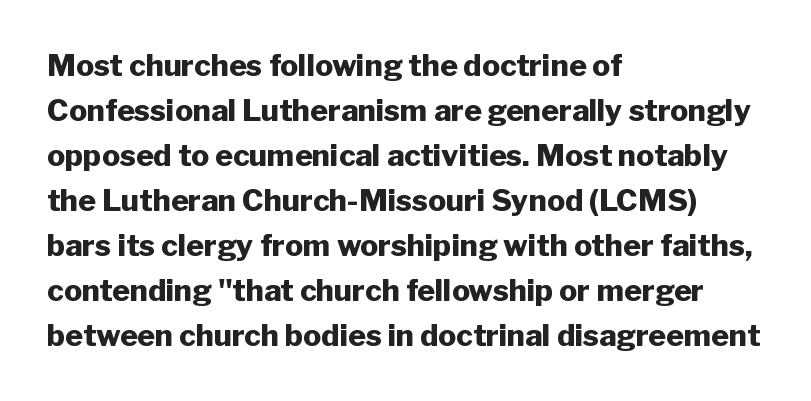
Weight: bold. Tracking value appears to be zero — textbook default spacing. Posture: upright roman. Just letters on the line, the space beneath them empty. The letters advance in unequal steps, a hallmark of proportional type. The rendering anchors every line to the left-hand side.
